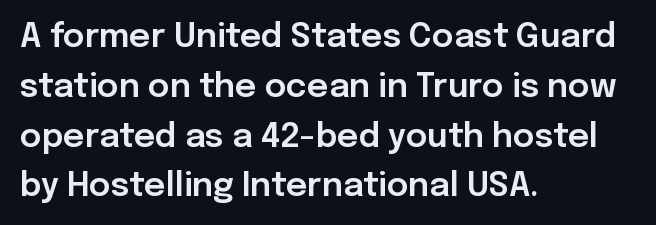
Q: Is the text italic (slanted)? A: No, it is upright.
Q: Is the typeface a serif or a sans-serif typeface? A: Sans-serif.
Q: Is the text underlined? A: No.
Q: How is the paragraph aligned? A: Left-aligned.
Q: Is the spacing between letters normal or unusually wide? A: Normal.
Q: Is the spacing between lines tight, normal or loose? A: Normal.
Q: Width (condensed, normal, or wide)? A: Normal.
Q: Stroke contrast? A: Low.
Q: x-height? A: Medium.
Q: Monospaced? A: No.
